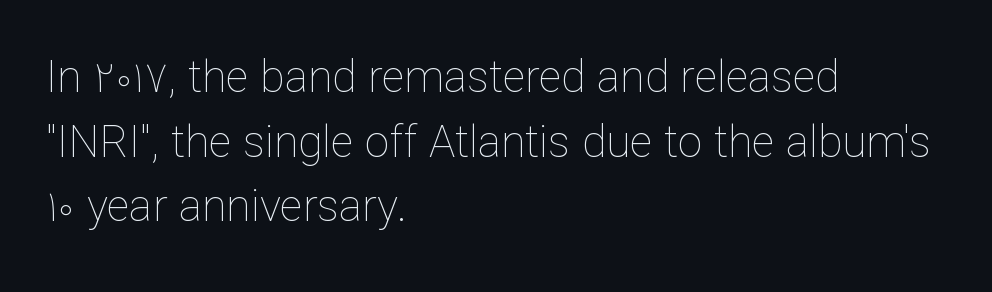
The passage shown is typed in a proportional face where columns would drift. Vertical stems look standard width or narrower in stroke. The letters sit at their default tracking, neither squeezed nor spread. Upright lettering throughout. Nobody drew a line under any word here. This rendering uses left alignment, leaving the right contour irregular.
